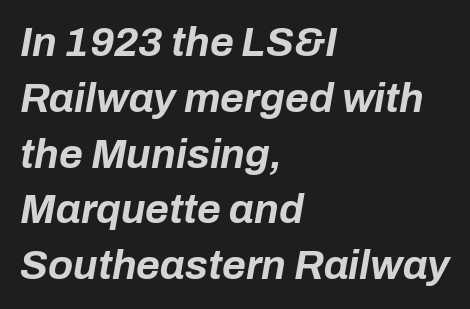
Which margin do the lines hug? The left one — the right edge is uneven. Whoever set this chose a conventional vertical rhythm. These lines are rendered in a variable-pitch font. The horizontal fit of the characters is conventional and even. Notice how the stems are inclined rather than vertical — that's the hallmark of italics. Typesetter's note: full bold, strokes at maximum text heaviness.
